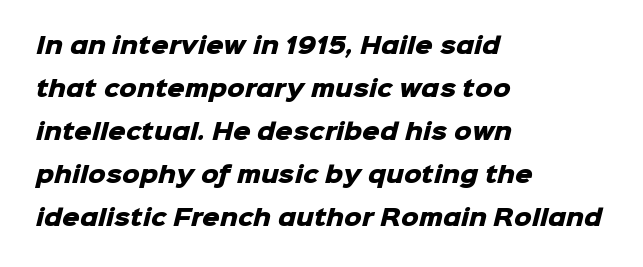
{"bold": "yes", "underline": "no", "align": "left", "line_spacing": "loose", "line_spacing_ratio": 1.95, "letter_spacing": "normal", "letter_spacing_em": 0.0, "glyph_px": 22}
